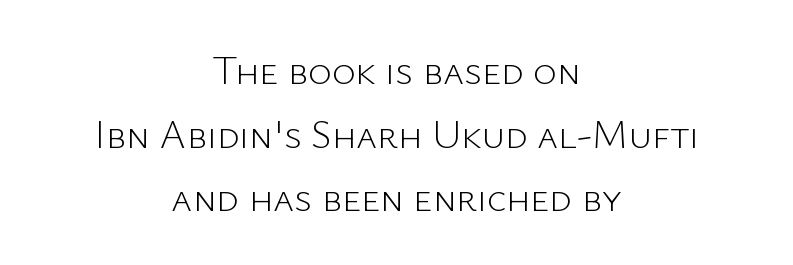
Rows of type keep a routine distance in the vertical direction. Here the glyphs are tracked normally, forming tight word shapes. A sans-serif font was chosen for this passage. Heft: none added — not bold. Plain, unruled lines of type. The rendering positions every line midway between the sides.
